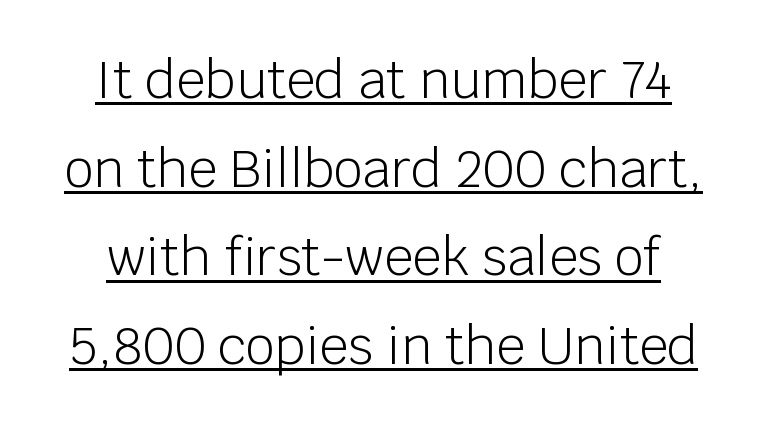
Does a line run under the words? Yes, clearly. The weight would be labelled regular, book, light, or lighter still. Is there any slant? The stems are plumb. Caption: standard tracking, unaltered.
